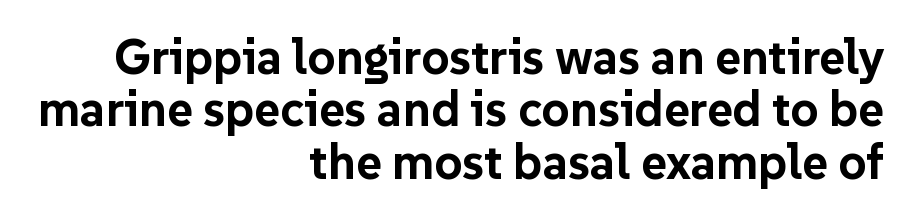
The image shows 49 px bold sans-serif type, upright; set right-aligned, tight line spacing (1.07x), normal letter spacing, not underlined; low stroke contrast and a medium x-height.
